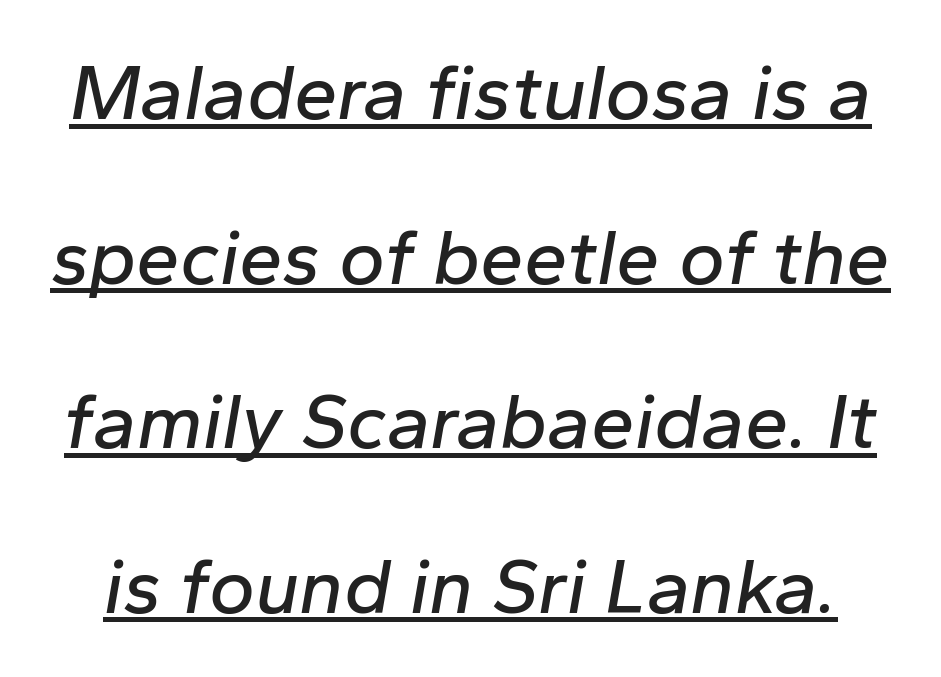
Vertical spacing — loose. When letters slant like this, we call the style italic. Is this a fixed-width face? No — the glyphs have proportional, varying widths. Inter-character spacing is left at the font's built-in metrics. This sample carries an underscore along the baseline area.
